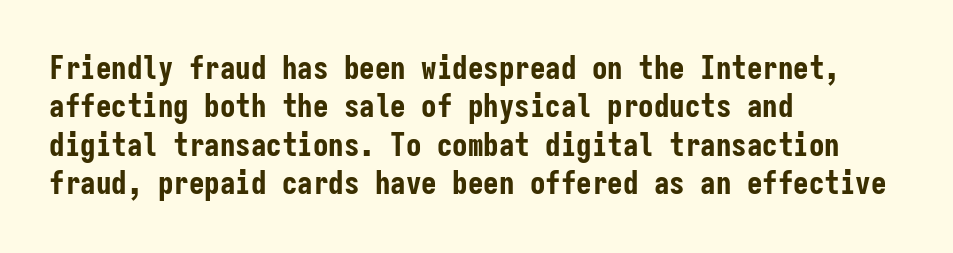
{"serif": "no", "italic": "no", "bold": "yes", "weight": "bold", "width": "condensed", "stroke_contrast": "low", "x_height": "medium", "monospaced": "yes", "underline": "no", "align": "left", "line_spacing_ratio": 1.24, "letter_spacing": "normal", "letter_spacing_em": 0.0, "glyph_px": 31}
